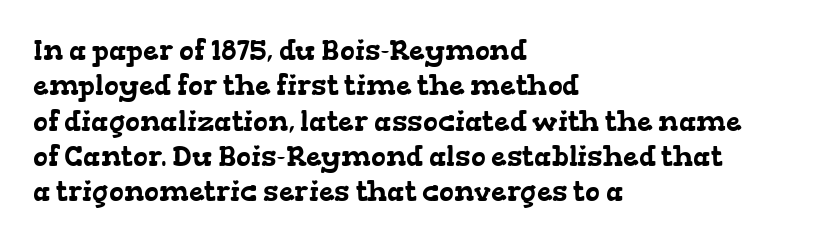
Serif or sans? Serif — the stroke terminals have little feet. Vertical spacing — default. Horizontally, the lines are justified to the leading edge only. Think of a printed novel: that variable character pitch is what you see here. Letter spacing: default.
